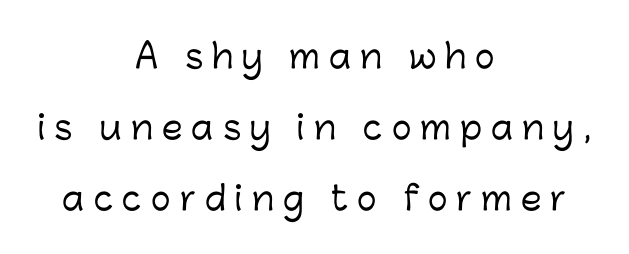
{"serif": "no", "italic": "no", "width": "normal", "stroke_contrast": "low", "x_height": "medium", "monospaced": "no", "underline": "no", "align": "center", "line_spacing": "loose", "line_spacing_ratio": 2.15, "letter_spacing": "wide", "letter_spacing_em": 0.28, "glyph_px": 33}
